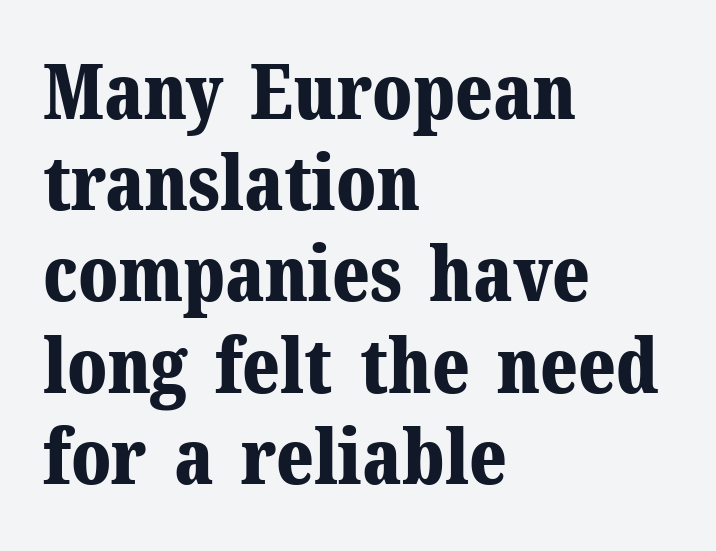
Designer's note — italics off, roman on. Does the type have serifs? Yes, each stem ends in a small foot. You could not count columns in this text — the font is proportionally spaced. A classic flush-left, rag-right setting is used for this passage. These lines keep a tight, regular rhythm from letter to letter.
